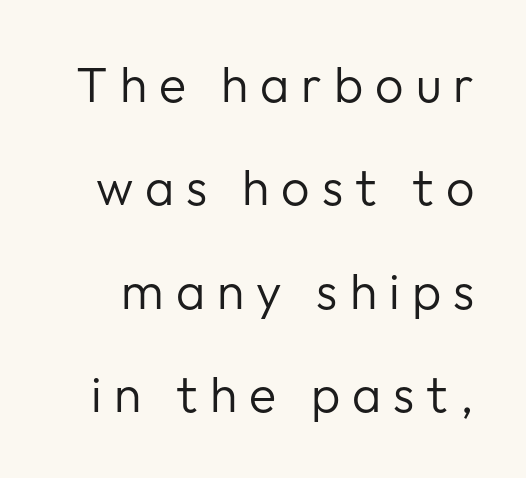
Q: Is the text bold? A: No.
Q: Is the text italic (slanted)? A: No, it is upright.
Q: Is the typeface a serif or a sans-serif typeface? A: Sans-serif.
Q: Is the text underlined? A: No.
Q: Is the spacing between letters normal or unusually wide? A: Unusually wide.
Q: Is the spacing between lines tight, normal or loose? A: Loose.
Q: Width (condensed, normal, or wide)? A: Normal.
Q: Stroke contrast? A: Low.
Q: x-height? A: Medium.
Q: Monospaced? A: No.
